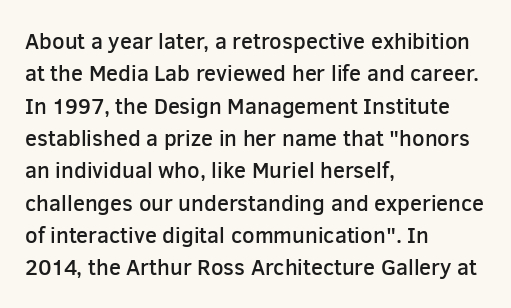
One glance says typical: line gaps are just what's usual. Type without underlining. The passage is arranged the way most books set body copy — flush left. The passage shown has conventional tracking throughout.
